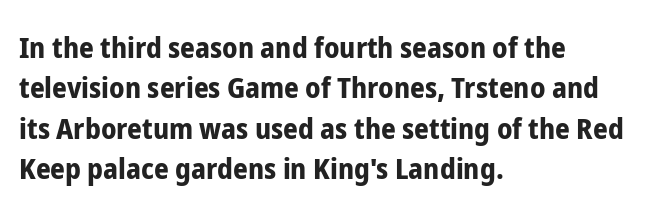
{"serif": "no", "italic": "no", "bold": "yes", "weight": "bold", "width": "condensed", "stroke_contrast": "low", "x_height": "medium", "monospaced": "no", "underline": "no", "align": "left", "line_spacing": "normal", "line_spacing_ratio": 1.39, "letter_spacing": "normal", "letter_spacing_em": 0.0, "glyph_px": 29}
